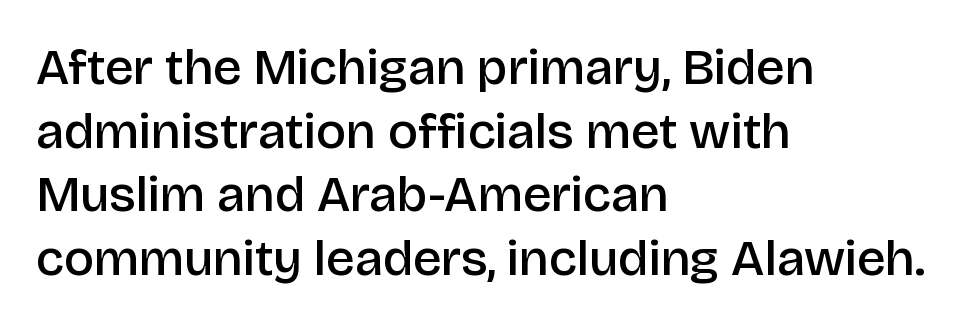
Upright lettering throughout. Any mark beneath the type? The region is blank. Note: no serifs on the glyphs. Is the type bold? Partly — it's a semibold, heavier than regular but not fully bold. No extra tracking has been applied to these lines.
